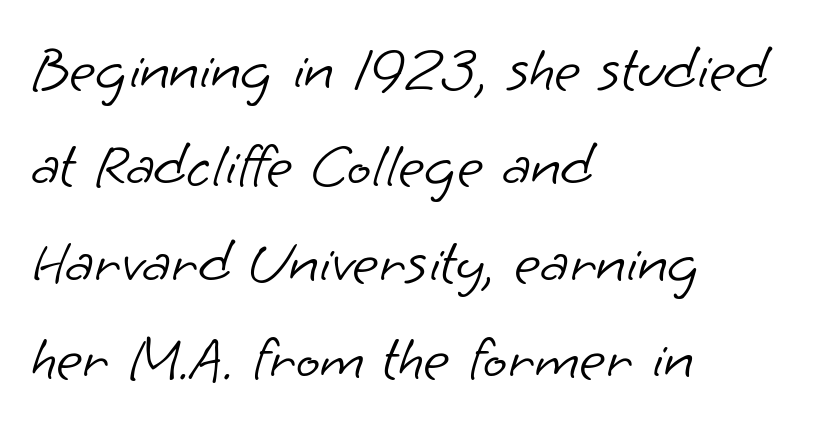
The image shows 63 px light sans-serif type; set left-aligned, normal line spacing (1.53x), normal letter spacing, not underlined; low stroke contrast and a small x-height.
